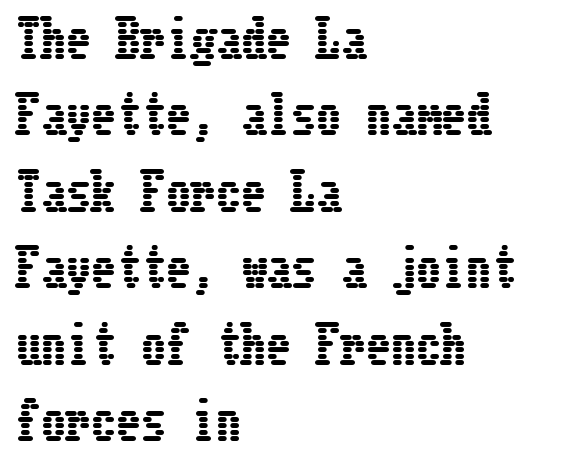
{"italic": "no", "width": "condensed", "stroke_contrast": "low", "x_height": "medium", "underline": "no", "align": "left", "line_spacing": "normal", "line_spacing_ratio": 1.53, "letter_spacing": "normal", "letter_spacing_em": 0.0, "glyph_px": 50}
